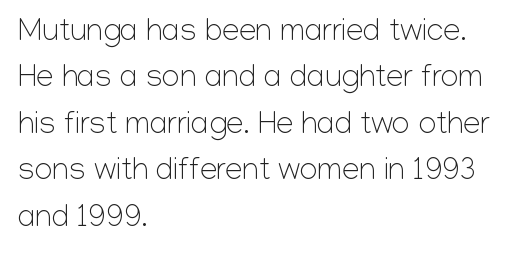
The image shows 31 px light sans-serif type, upright; set left-aligned, normal line spacing (1.5x), normal letter spacing, not underlined; low stroke contrast and a medium x-height.
